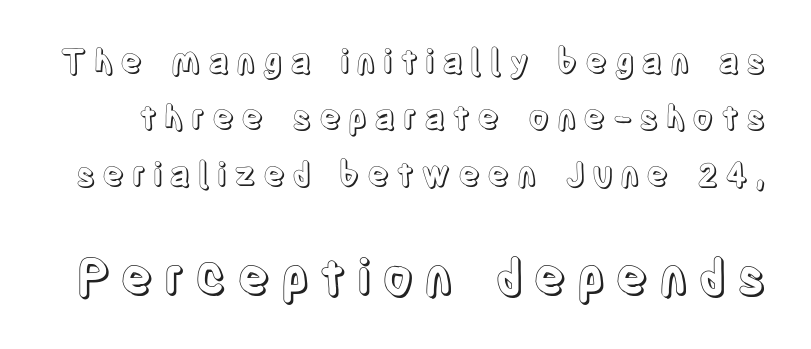
The image shows 49 px condensed type, upright; set line spacing 1.71x, unusually wide letter spacing (+0.2 em), not underlined; the second (bottom) block is 1.48x larger; a large x-height.
